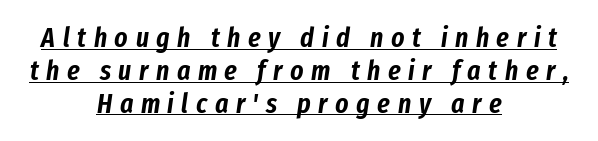
Q: Is the text italic (slanted)? A: Yes, it leans right by about 8 degrees.
Q: Is the text underlined? A: Yes.
Q: How is the paragraph aligned? A: Centered.
Q: Is the spacing between letters normal or unusually wide? A: Unusually wide.
Q: Width (condensed, normal, or wide)? A: Condensed.
Q: Stroke contrast? A: Low.
Q: x-height? A: Medium.
Q: Monospaced? A: No.
